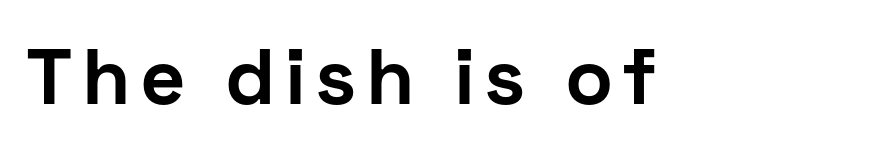
The image shows 79 px bold sans-serif type, upright; set not underlined; low stroke contrast and a medium x-height.
